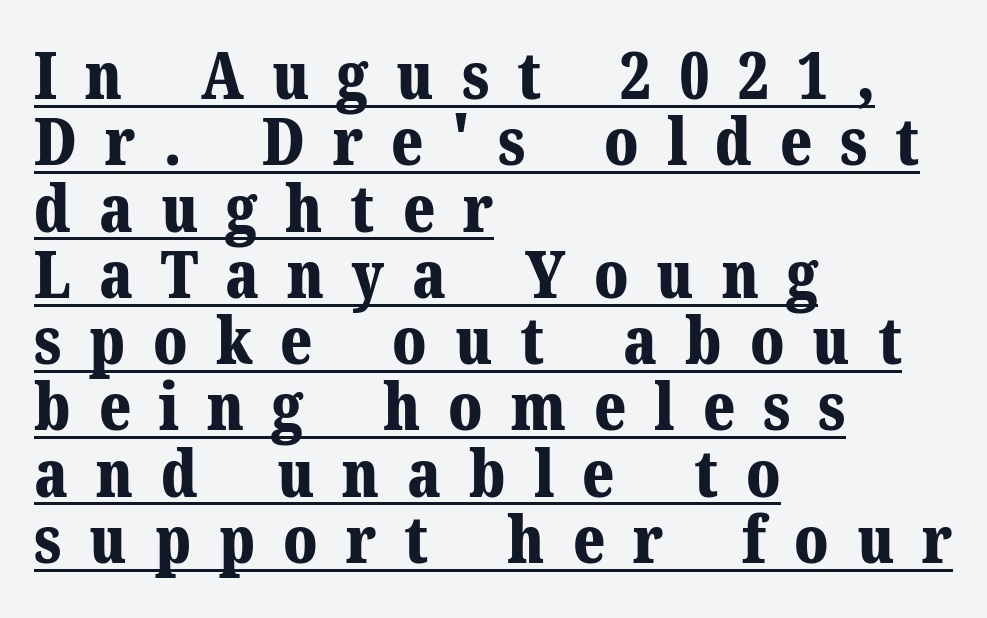
These lines are rendered in a variable-pitch font. The horizontal fit of the characters is loose and conspicuously gappy. Line beginnings align vertically; line endings do not. Leading: reduced.
